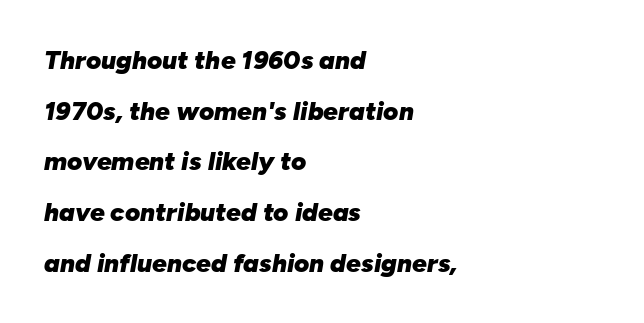
The image shows 26 px bold type, italic (leaning right); set left-aligned, loose line spacing (1.95x), normal letter spacing, not underlined.
